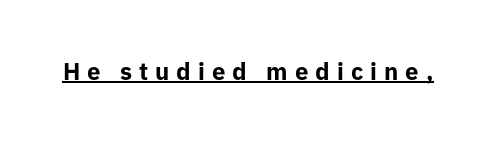
The image shows 24 px bold type, upright; set unusually wide letter spacing (+0.29 em), underlined.
